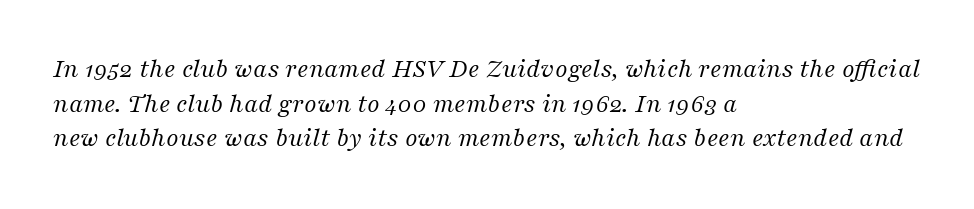
The image shows 27 px text type, italic (leaning right); set left-aligned, normal line spacing (1.28x), normal letter spacing, not underlined.
